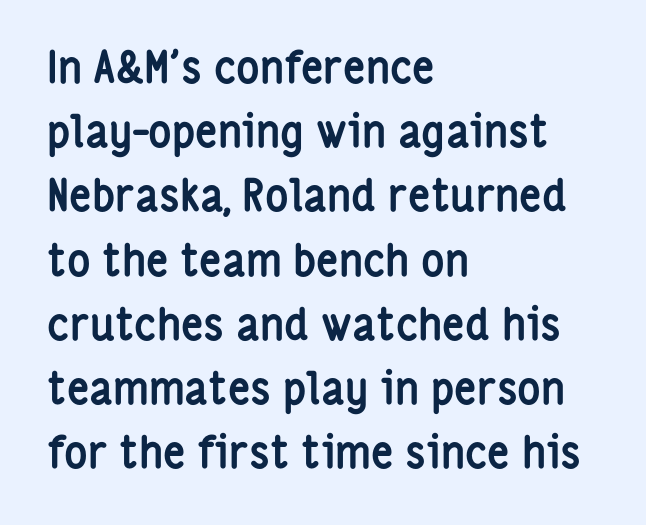
The font's upright variant was chosen for this text. The face used here is proportionally spaced, like ordinary book or web type. The area under the type is left untouched. This block has exactly the height ordinary leading produces. The tracking reads as untouched default to a designer's eye. This rendering employs a face without finishing strokes, i.e., a sans-serif.
